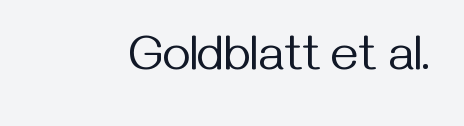
The image shows 48 px regular-weight sans-serif type, upright; set normal letter spacing, not underlined; medium stroke contrast and a medium x-height.
